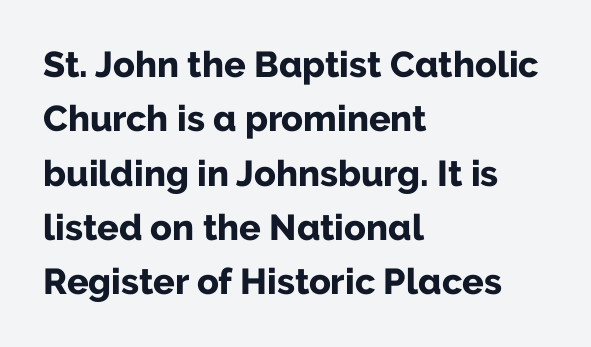
The image shows 36 px bold sans-serif type, upright; set left-aligned, normal line spacing (1.51x), normal letter spacing, not underlined; low stroke contrast and a medium x-height.
